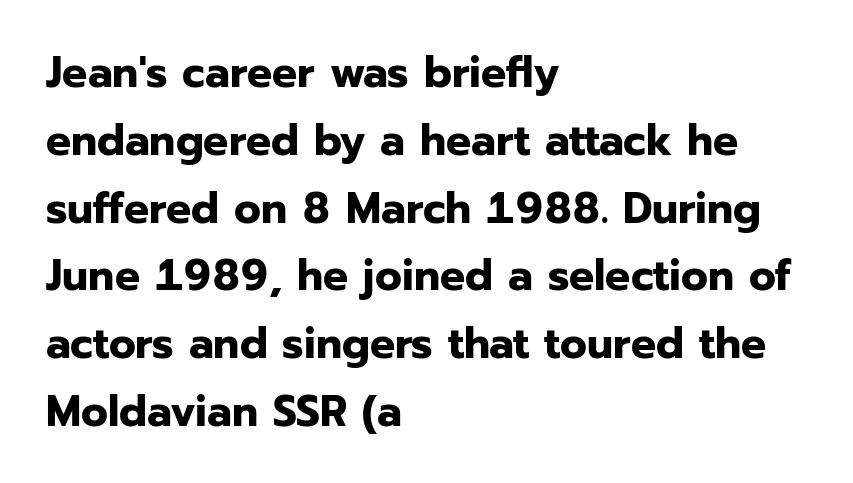
The image shows 44 px bold sans-serif type, upright; set left-aligned, normal line spacing (1.54x), normal letter spacing, not underlined; low stroke contrast and a medium x-height.
